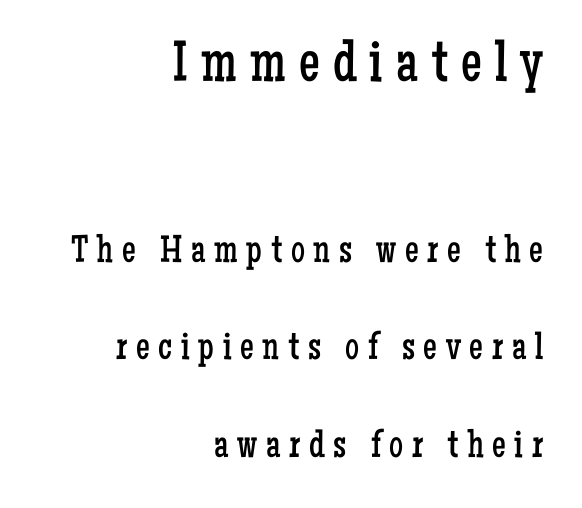
The lines are spread far apart with generous leading. The rendering anchors every line to the right-hand side. The rendering uses natural spacing where letterforms have individual widths. Two sizes are in play, and the larger belongs to the first block.
